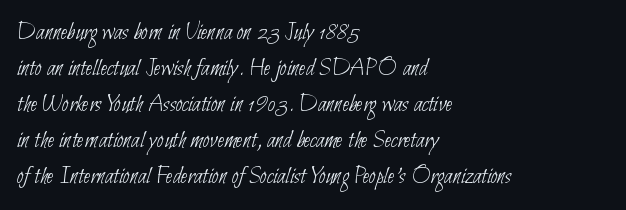
The image shows 25 px text type; set left-aligned, normal line spacing (1.44x), normal letter spacing, not underlined.
